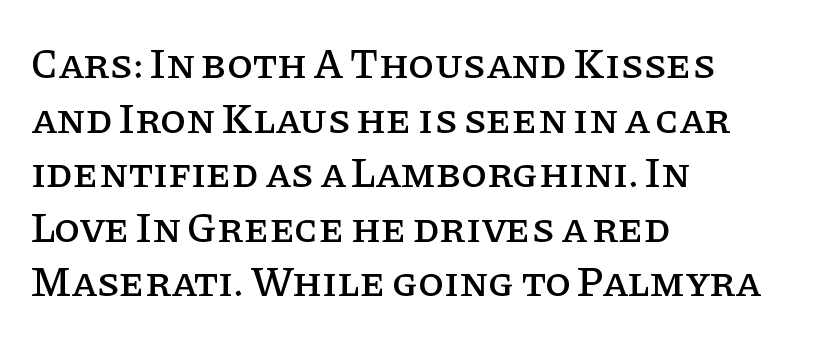
{"serif": "yes", "italic": "no", "width": "normal", "stroke_contrast": "low", "x_height": "large", "monospaced": "no", "underline": "no", "align": "left", "line_spacing": "normal", "line_spacing_ratio": 1.3, "letter_spacing": "normal", "letter_spacing_em": 0.0, "glyph_px": 42}
